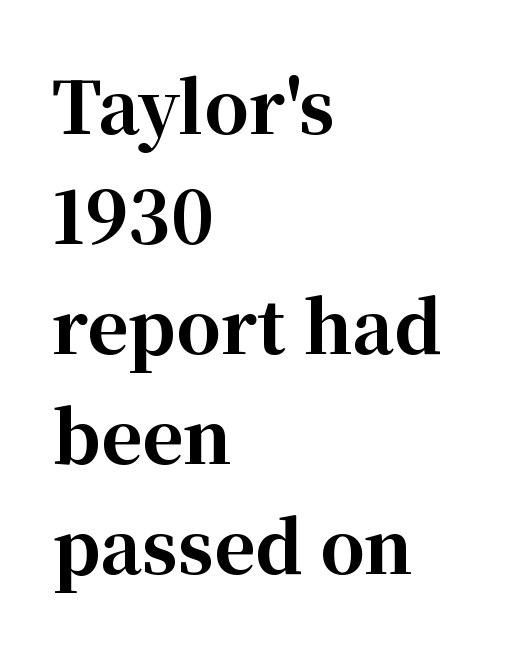
Q: Is the text bold? A: Yes.
Q: Is the text italic (slanted)? A: No, it is upright.
Q: Is the typeface a serif or a sans-serif typeface? A: Serif.
Q: Is the text underlined? A: No.
Q: How is the paragraph aligned? A: Left-aligned.
Q: Is the spacing between letters normal or unusually wide? A: Normal.
Q: Is the spacing between lines tight, normal or loose? A: Normal.
Q: Width (condensed, normal, or wide)? A: Normal.
Q: Stroke contrast? A: High.
Q: x-height? A: Medium.
Q: Monospaced? A: No.
